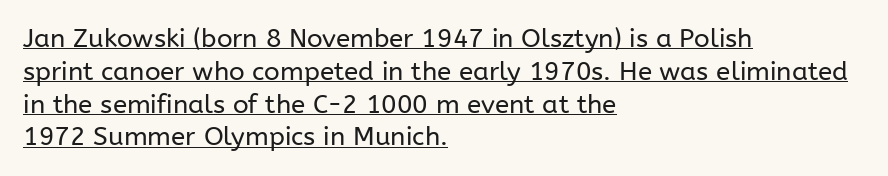
Is the stroke heavy? The answer is a plain regular-or-lighter. In terms of posture, this sample is upright. The face used here is rendered with its standard letterfit. The lines sit at an ordinary, default distance from one another. Descenders here cross a horizontal rule under the line.
